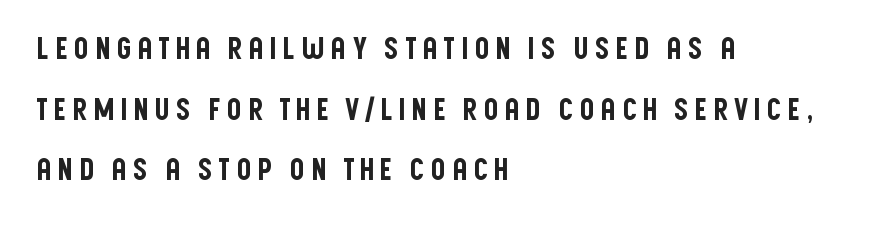
Q: Is the text italic (slanted)? A: No, it is upright.
Q: Is the typeface a serif or a sans-serif typeface? A: Sans-serif.
Q: Is the text underlined? A: No.
Q: How is the paragraph aligned? A: Left-aligned.
Q: Is the spacing between lines tight, normal or loose? A: Loose.
Q: Width (condensed, normal, or wide)? A: Condensed.
Q: Stroke contrast? A: Low.
Q: x-height? A: Large.
Q: Monospaced? A: No.
